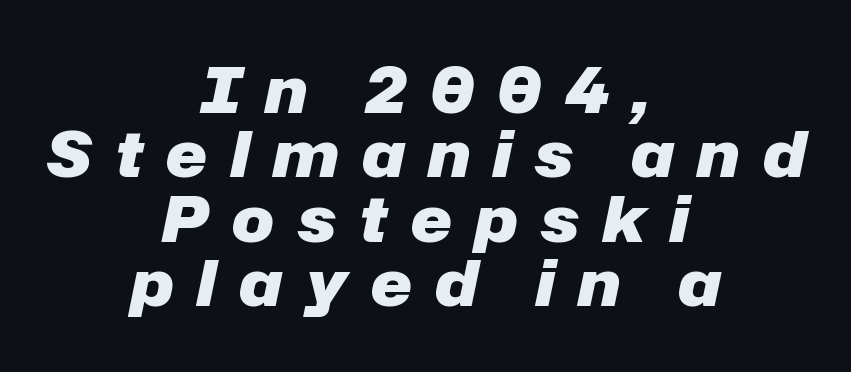
Q: Is the text bold? A: Yes.
Q: Is the text italic (slanted)? A: Yes, it leans right by about 12 degrees.
Q: Is the text underlined? A: No.
Q: How is the paragraph aligned? A: Centered.
Q: Is the spacing between letters normal or unusually wide? A: Unusually wide.
Q: Is the spacing between lines tight, normal or loose? A: Tight.
Q: Width (condensed, normal, or wide)? A: Normal.
Q: Stroke contrast? A: Low.
Q: x-height? A: Medium.
Q: Monospaced? A: No.
